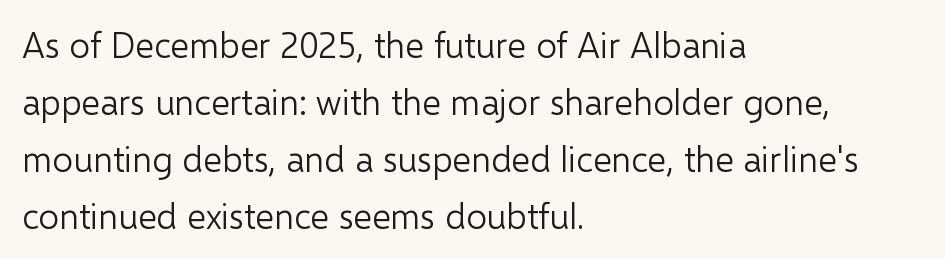
The image shows 36 px light sans-serif type, upright; set left-aligned, normal line spacing (1.58x), normal letter spacing, not underlined; low stroke contrast and a medium x-height.
